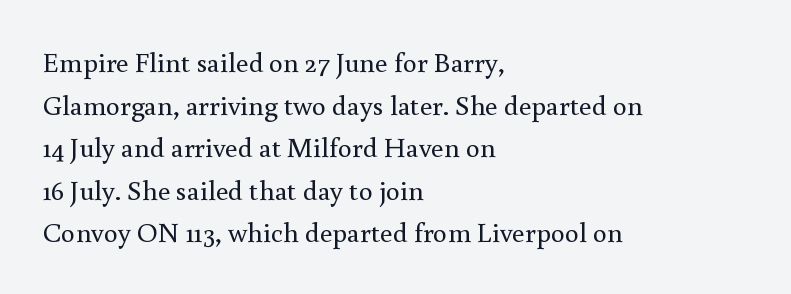
The image shows 28 px regular-weight serif type, upright; set left-aligned, normal line spacing (1.52x), normal letter spacing, not underlined; a small x-height.
